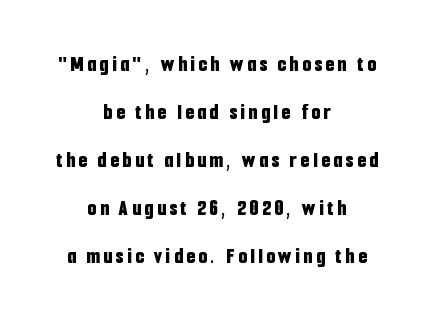
Look at the stroke-to-counter ratio: heavy, a bold. Type without underlining. The leading is generous, giving the passage an open texture. Every character sits straight up, as roman type does. Does the copy run flush right? No — it is centered line by line.
